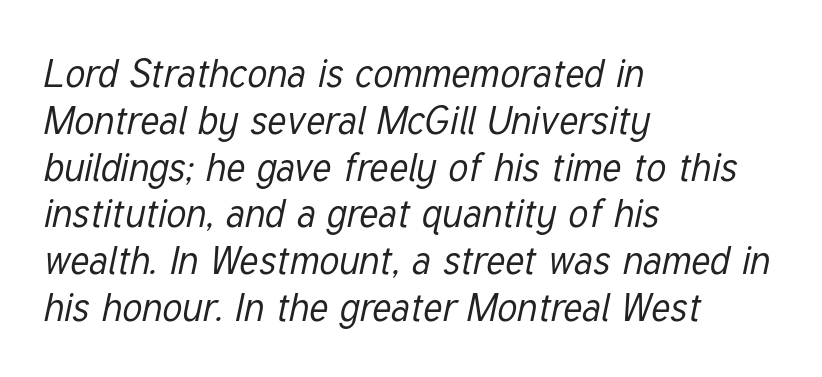
The image shows 39 px regular-weight, condensed type, italic (leaning right); set left-aligned, line spacing 1.2x, normal letter spacing, not underlined; low stroke contrast and a medium x-height.
